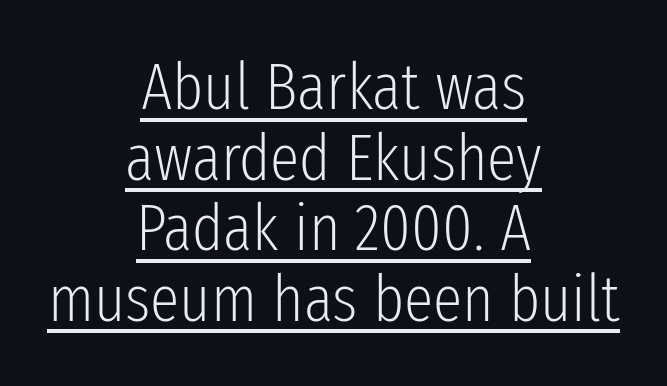
The whitespace from short lines is split evenly between both sides. How are the letters spaced? Ordinarily, with no added tracking. In designer terms, the underline attribute is active on this setting. Every character sits straight up, as roman type does. The passage shown is typed in a proportional face where columns would drift.
